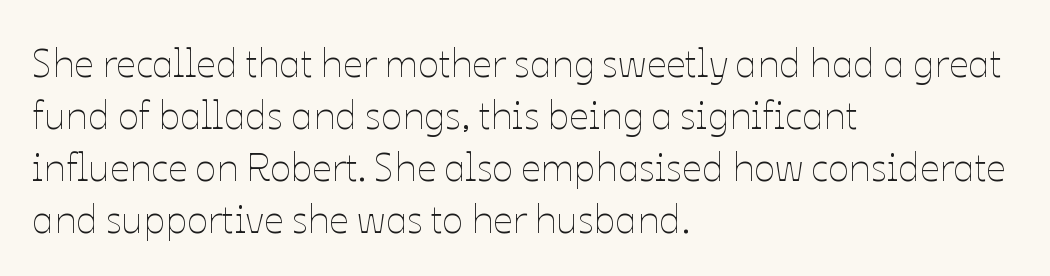
{"italic": "no", "bold": "no", "weight": "thin", "width": "normal", "stroke_contrast": "low", "x_height": "medium", "monospaced": "no", "underline": "no", "align": "left", "line_spacing": "normal", "line_spacing_ratio": 1.33, "letter_spacing": "normal", "letter_spacing_em": 0.0, "glyph_px": 39}
